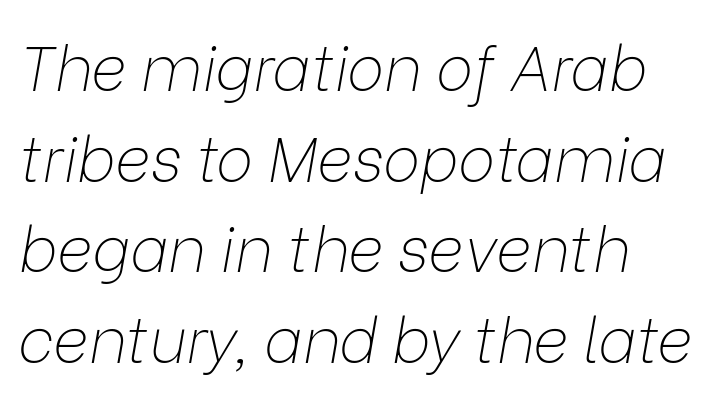
Q: Is the text bold? A: No.
Q: Is the text italic (slanted)? A: Yes, it leans right by about 9 degrees.
Q: Is the text underlined? A: No.
Q: Is the spacing between letters normal or unusually wide? A: Normal.
Q: Is the spacing between lines tight, normal or loose? A: Normal.
Q: Width (condensed, normal, or wide)? A: Normal.
Q: Stroke contrast? A: Low.
Q: x-height? A: Medium.
Q: Monospaced? A: No.
